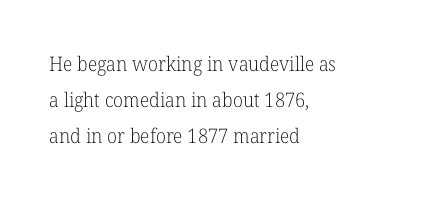
Q: Is the text bold? A: No.
Q: Is the text italic (slanted)? A: No, it is upright.
Q: Is the text underlined? A: No.
Q: How is the paragraph aligned? A: Left-aligned.
Q: Is the spacing between letters normal or unusually wide? A: Normal.
